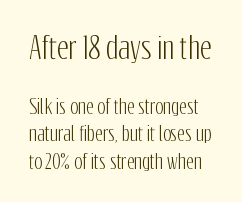
The image shows 29 px condensed sans-serif type, upright; set normal line spacing (1.44x), normal letter spacing, not underlined; the first (top) block is 1.53x larger; low stroke contrast and a medium x-height.
